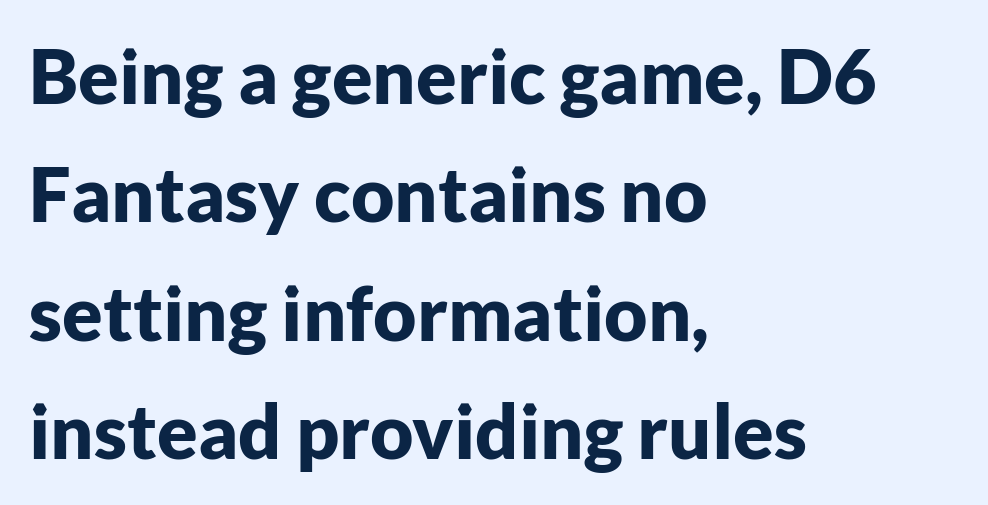
Honestly, the letter spacing is just normal — you wouldn't notice it. If you drew a ruler down the left edge, every line would touch it. A typesetter would call this proportional, since set widths differ per character. Reading down the column, the eye jumps a familiar distance to each next line.
